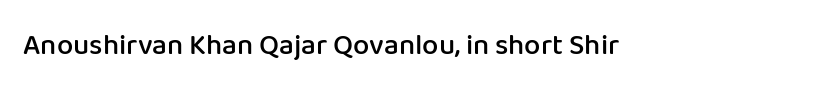
The image shows 29 px semibold sans-serif type, upright; set normal letter spacing, not underlined; low stroke contrast and a medium x-height.
